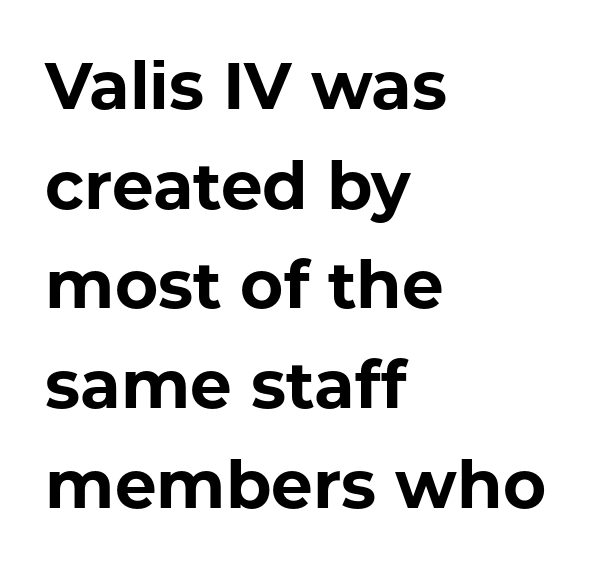
The rows are spaced the way most documents space them. The gaps between neighbouring characters are ordinary and unremarkable. I'd call this a sans setting — the letters go barefoot. Visually the block forms a straight wall on the left and a jagged coastline on the right. The specimen reads as upright at a glance. Spacing verdict: proportional, widths tailored to each character.
